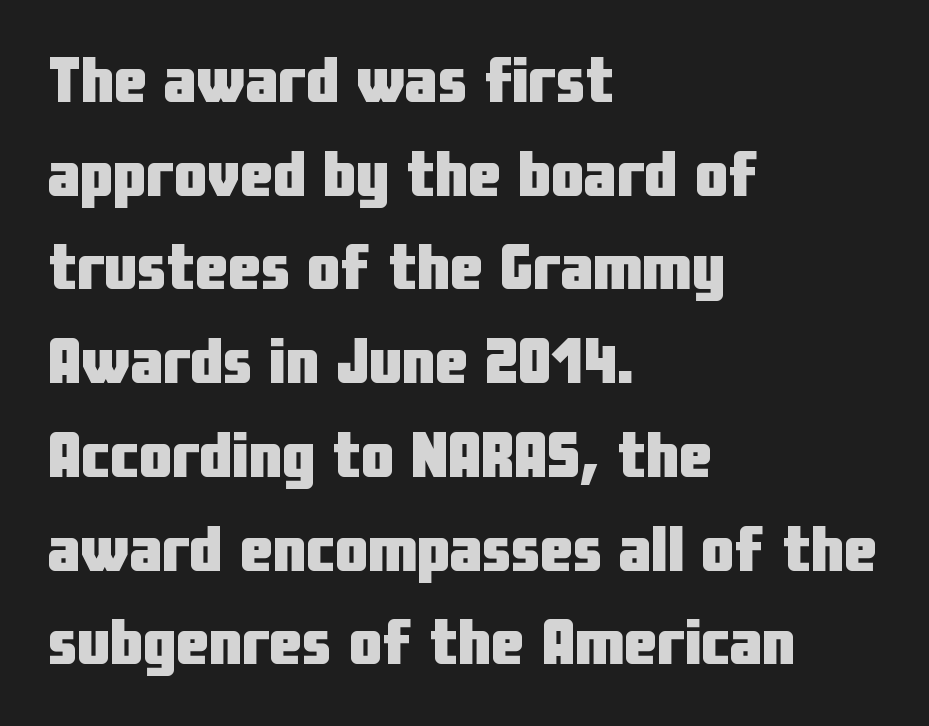
The image shows 66 px heavy, condensed sans-serif type, upright; set left-aligned, normal line spacing (1.42x), normal letter spacing, not underlined; low stroke contrast and a medium x-height.
